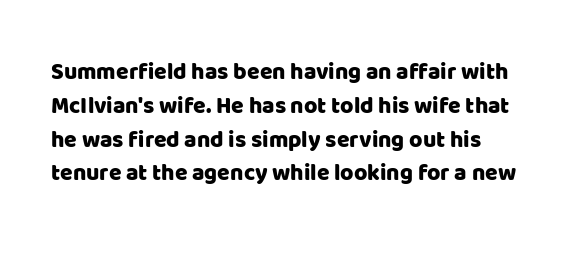
Q: Is the text italic (slanted)? A: No, it is upright.
Q: Is the text underlined? A: No.
Q: Is the spacing between letters normal or unusually wide? A: Normal.
Q: Is the spacing between lines tight, normal or loose? A: Normal.
